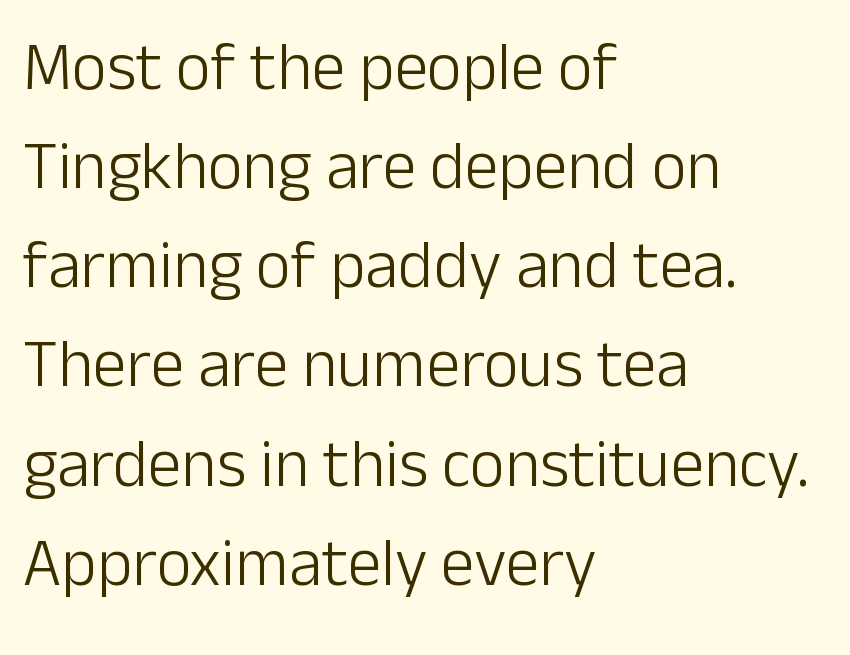
{"serif": "no", "italic": "no", "bold": "no", "weight": "light", "width": "normal", "stroke_contrast": "low", "x_height": "medium", "monospaced": "no", "underline": "no", "align": "left", "line_spacing": "normal", "line_spacing_ratio": 1.48, "letter_spacing": "normal", "letter_spacing_em": 0.0, "glyph_px": 67}
